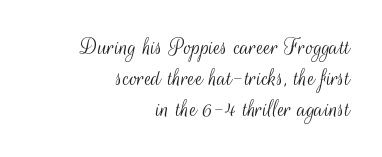
The face looks like a standard text weight, possibly lighter. Each word holds together tightly as a unit, with standard inter-letter gaps. Type without underlining. The lines in this sample share a right terminus and differ only in where they begin.
